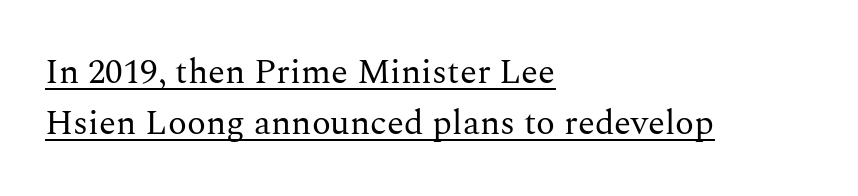
Q: Is the text bold? A: No.
Q: Is the text italic (slanted)? A: No, it is upright.
Q: Is the typeface a serif or a sans-serif typeface? A: Serif.
Q: Is the text underlined? A: Yes.
Q: How is the paragraph aligned? A: Left-aligned.
Q: Is the spacing between letters normal or unusually wide? A: Normal.
Q: Is the spacing between lines tight, normal or loose? A: Normal.
Q: Width (condensed, normal, or wide)? A: Normal.
Q: Stroke contrast? A: Medium.
Q: x-height? A: Medium.
Q: Monospaced? A: No.
